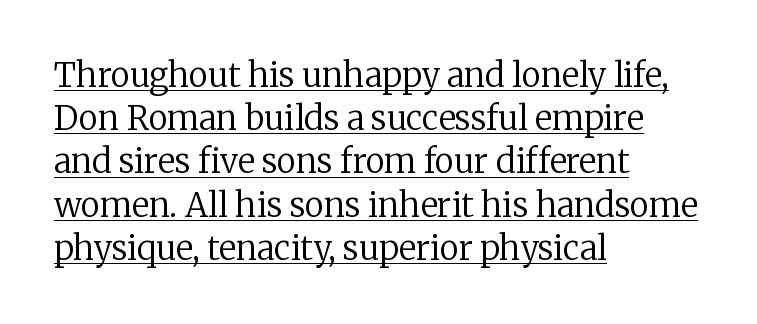
The image shows 33 px regular-weight serif type, upright; set left-aligned, normal line spacing (1.31x), normal letter spacing, underlined; low stroke contrast and a medium x-height.
